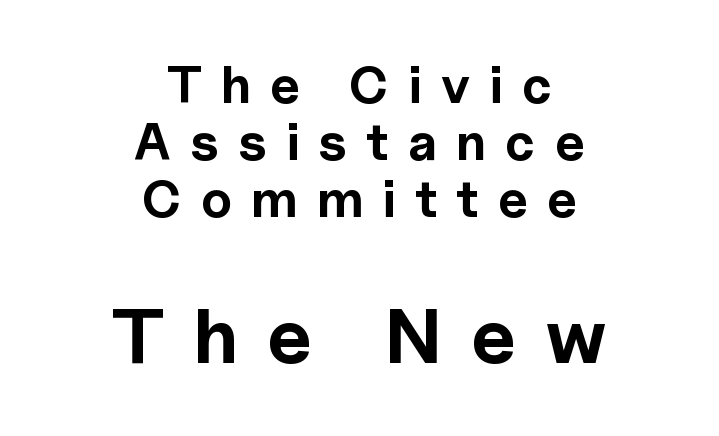
Layout note: lines centered. Note: smaller setting up top, larger setting below. The letters stand straight up with perfectly vertical stems. Thick stems and heavy bowls — unmistakably bold.
